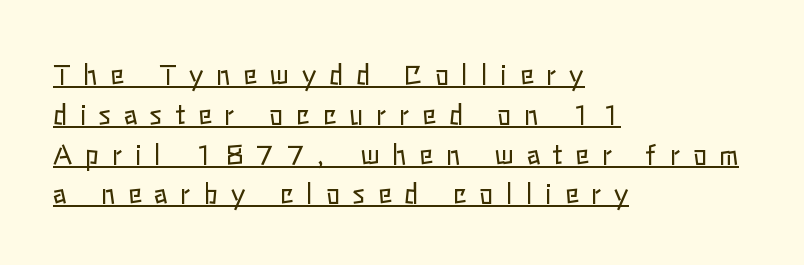
Q: Is the text bold? A: No.
Q: Is the text italic (slanted)? A: No, it is upright.
Q: Is the text underlined? A: Yes.
Q: How is the paragraph aligned? A: Left-aligned.
Q: Is the spacing between letters normal or unusually wide? A: Unusually wide.
Q: Is the spacing between lines tight, normal or loose? A: Normal.
